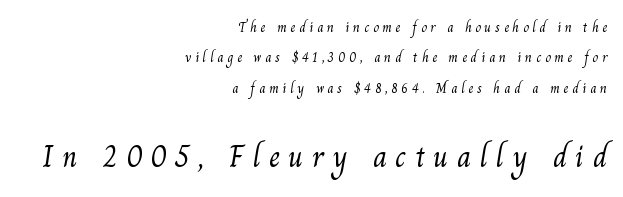
{"serif": "yes", "bold": "no", "weight": "light", "width": "normal", "stroke_contrast": "medium", "x_height": "small", "monospaced": "no", "underline": "no", "align": "right", "line_spacing": "loose", "line_spacing_ratio": 2.17, "letter_spacing": "wide", "letter_spacing_em": 0.27, "larger_block": "second", "size_ratio": 2.21, "glyph_px": 31}
